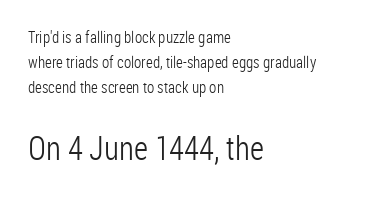
{"serif": "no", "italic": "no", "bold": "no", "weight": "light", "width": "condensed", "stroke_contrast": "low", "x_height": "medium", "monospaced": "no", "underline": "no", "align": "left", "line_spacing": "normal", "line_spacing_ratio": 1.55, "letter_spacing": "normal", "letter_spacing_em": 0.0, "larger_block": "second", "size_ratio": 2.06, "glyph_px": 33}
